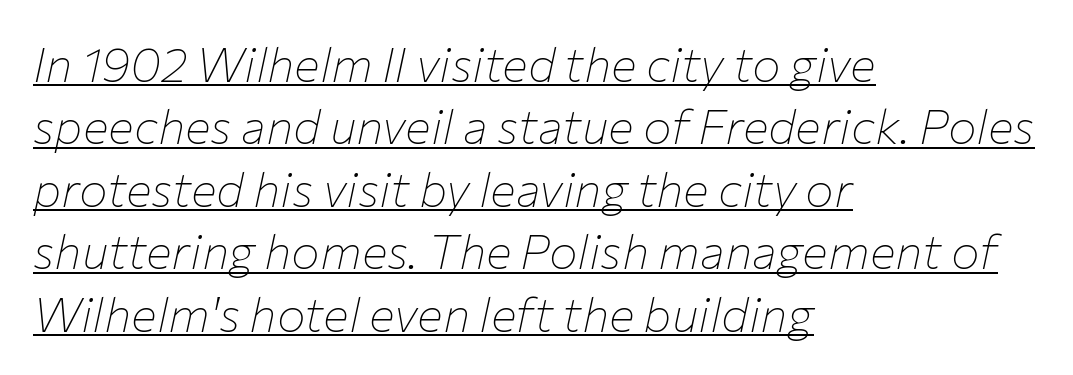
{"italic": "yes", "lean": "right", "slant_degrees": 12, "bold": "no", "weight": "thin", "width": "normal", "stroke_contrast": "low", "x_height": "medium", "monospaced": "no", "underline": "yes", "align": "left", "line_spacing": "normal", "line_spacing_ratio": 1.3, "letter_spacing": "normal", "letter_spacing_em": 0.0, "glyph_px": 48}
